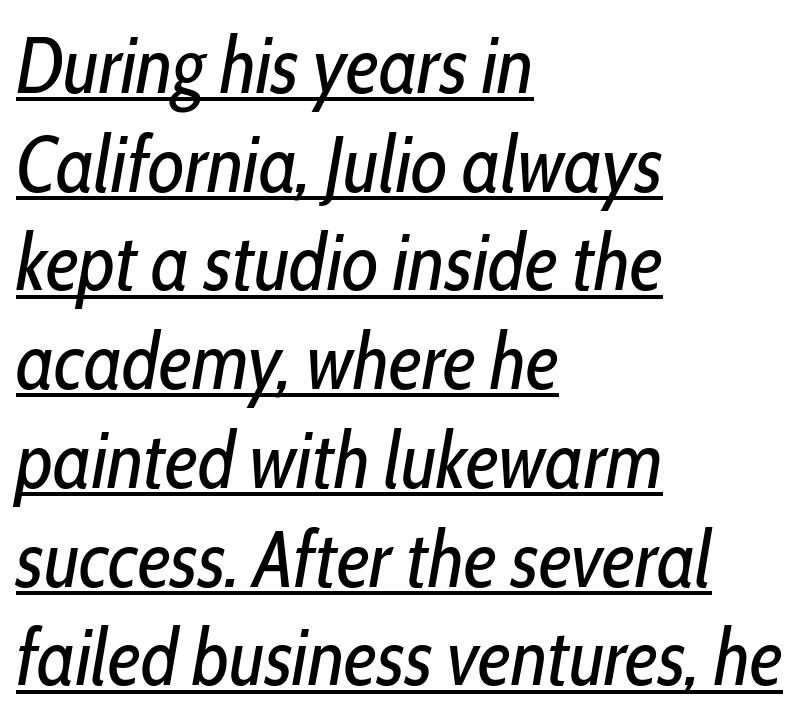
{"italic": "yes", "lean": "right", "slant_degrees": 10, "bold": "no", "weight": "regular", "width": "condensed", "stroke_contrast": "low", "x_height": "medium", "monospaced": "no", "underline": "yes", "align": "left", "line_spacing": "normal", "line_spacing_ratio": 1.25, "letter_spacing": "normal", "letter_spacing_em": 0.0, "glyph_px": 79}
